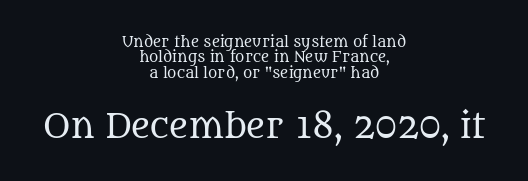
{"serif": "yes", "italic": "no", "bold": "no", "weight": "regular", "width": "normal", "stroke_contrast": "medium", "x_height": "large", "monospaced": "no", "underline": "no", "align": "center", "line_spacing": "tight", "line_spacing_ratio": 1.1, "letter_spacing": "normal", "letter_spacing_em": 0.0, "larger_block": "second", "size_ratio": 2.36, "glyph_px": 33}
